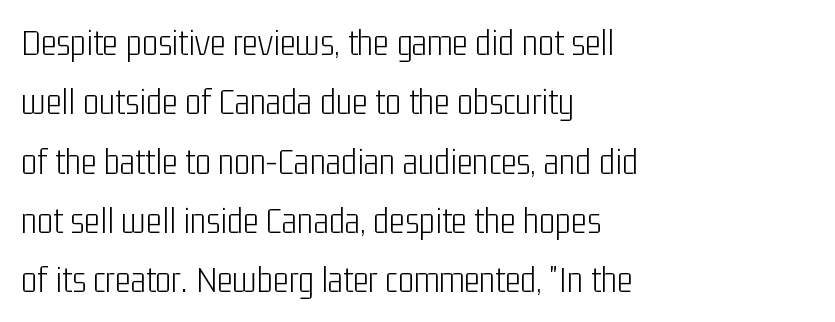
{"serif": "no", "italic": "no", "bold": "no", "weight": "light", "width": "condensed", "stroke_contrast": "low", "x_height": "medium", "monospaced": "no", "underline": "no", "align": "left", "line_spacing": "normal", "line_spacing_ratio": 1.56, "letter_spacing": "normal", "letter_spacing_em": 0.0, "glyph_px": 38}
